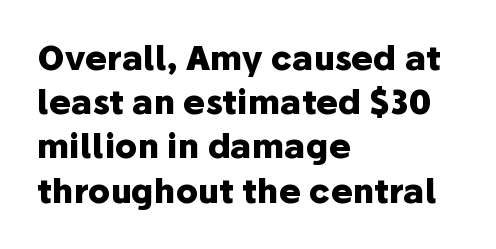
The lines sit at an ordinary, default distance from one another. The face used here is proportionally spaced, like ordinary book or web type. Emphasis by weight is at full strength: bold. The axis of the letterforms is exactly vertical. One-word summary of the alignment: left. Type without underlining.
